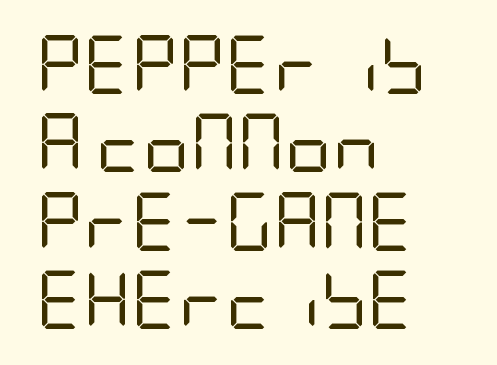
The typeface chosen for these lines omits serifs. Stems and bowls with no extra thickness — not bold. The horizontal fit of the characters is conventional and even. The vertical gap from one line to the next is medium. Decoration check: the copy has no underline. A typesetter would mark this as roman, not italic.
